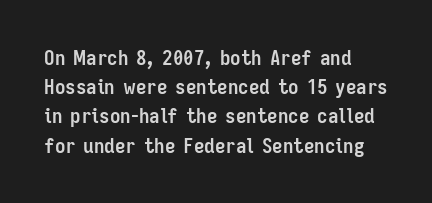
When letters stand straight like this, we call the style roman or upright. Line starts are locked; line ends wander. Quick note: underline off. Words appear dense and cohesive because spacing is normal. A normal amount of white space separates one row of letters from the next.
